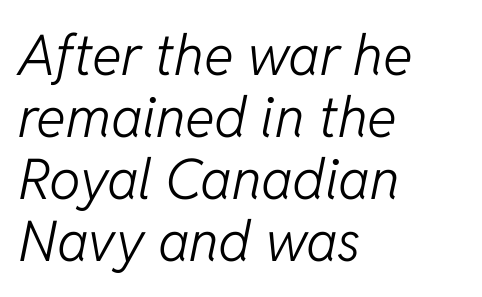
{"italic": "yes", "lean": "right", "slant_degrees": 11, "bold": "no", "weight": "light", "width": "normal", "stroke_contrast": "low", "x_height": "medium", "monospaced": "no", "underline": "no", "align": "left", "line_spacing": "tight", "line_spacing_ratio": 1.11, "letter_spacing": "normal", "letter_spacing_em": 0.0, "glyph_px": 56}
